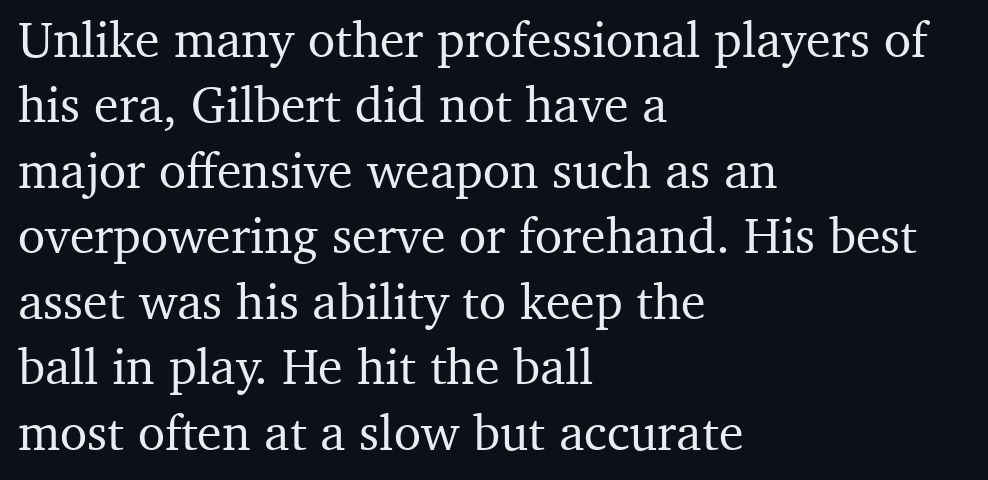
Unlike a clean sans, this face finishes its strokes with serifs. Does the lettering tilt? It doesn't — this is upright. The passage shown has conventional tracking throughout. The space between consecutive lines is moderate. The area under the type is left untouched. Each letter keeps its own natural width here, so spacing adapts to shape.
